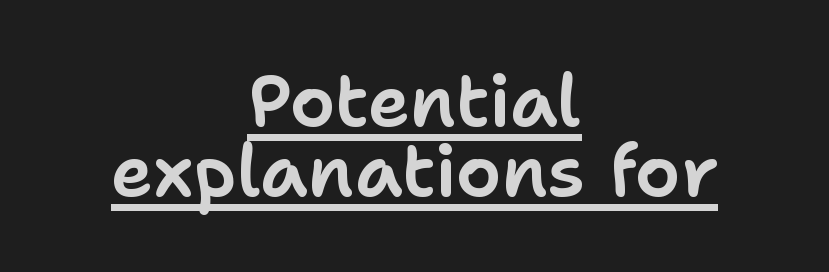
The image shows 72 px sans-serif type, upright; set centered, tight line spacing (0.97x), normal letter spacing, underlined; low stroke contrast and a medium x-height.
